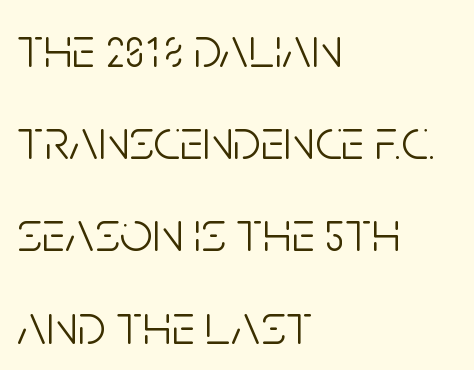
{"serif": "no", "italic": "no", "bold": "no", "weight": "light", "width": "condensed", "stroke_contrast": "low", "x_height": "large", "monospaced": "no", "underline": "no", "align": "left", "line_spacing": "normal", "line_spacing_ratio": 1.59, "letter_spacing": "normal", "letter_spacing_em": 0.0, "glyph_px": 58}
